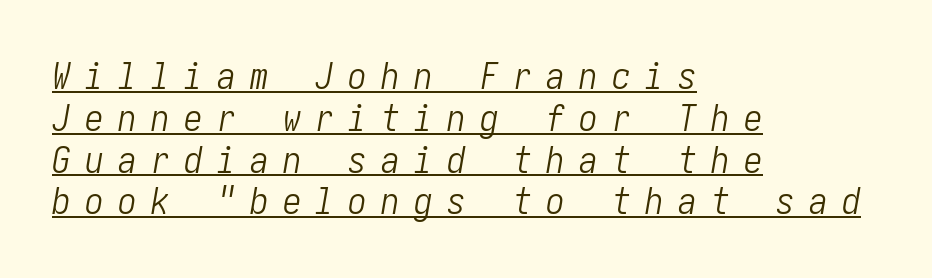
Q: Is the text bold? A: No.
Q: Is the text italic (slanted)? A: Yes, it leans right by about 10 degrees.
Q: Is the text underlined? A: Yes.
Q: How is the paragraph aligned? A: Left-aligned.
Q: Is the spacing between letters normal or unusually wide? A: Unusually wide.
Q: Is the spacing between lines tight, normal or loose? A: Tight.
Q: Width (condensed, normal, or wide)? A: Condensed.
Q: Stroke contrast? A: Low.
Q: x-height? A: Medium.
